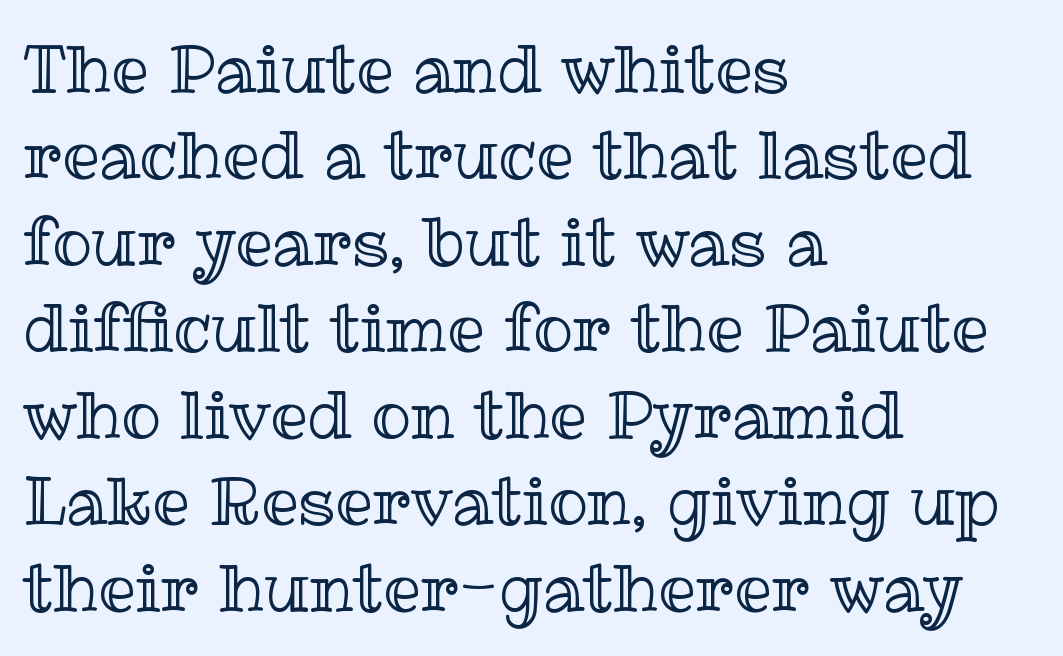
{"italic": "no", "width": "normal", "x_height": "medium", "monospaced": "no", "underline": "no", "align": "left", "line_spacing": "normal", "line_spacing_ratio": 1.31, "letter_spacing": "normal", "letter_spacing_em": 0.0, "glyph_px": 66}
